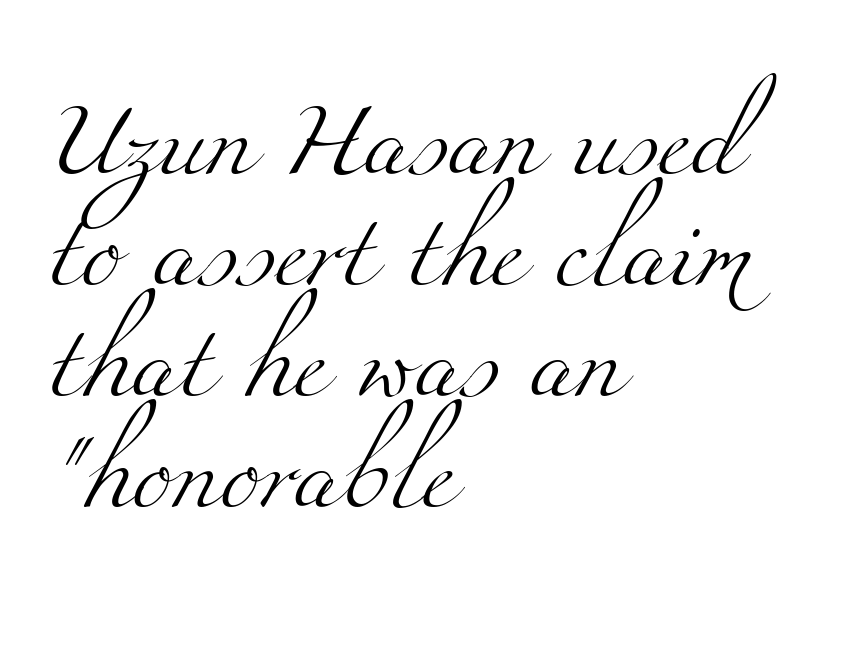
Q: Is the text bold? A: No.
Q: Is the text underlined? A: No.
Q: How is the paragraph aligned? A: Left-aligned.
Q: Is the spacing between letters normal or unusually wide? A: Normal.
Q: Is the spacing between lines tight, normal or loose? A: Normal.
Q: Width (condensed, normal, or wide)? A: Wide.
Q: Stroke contrast? A: Medium.
Q: x-height? A: Small.
Q: Monospaced? A: No.
